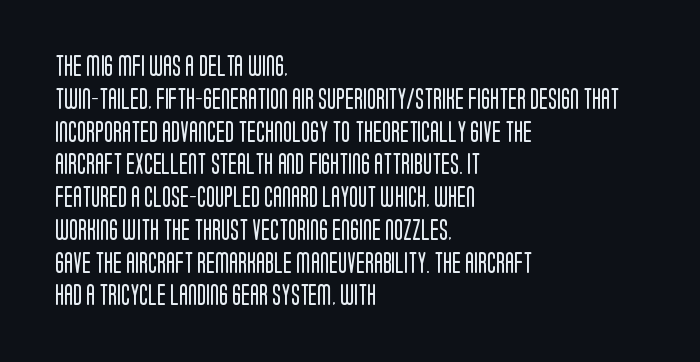
Q: Is the text bold? A: No.
Q: Is the text italic (slanted)? A: No, it is upright.
Q: Is the text underlined? A: No.
Q: How is the paragraph aligned? A: Left-aligned.
Q: Is the spacing between letters normal or unusually wide? A: Normal.
Q: Is the spacing between lines tight, normal or loose? A: Normal.
